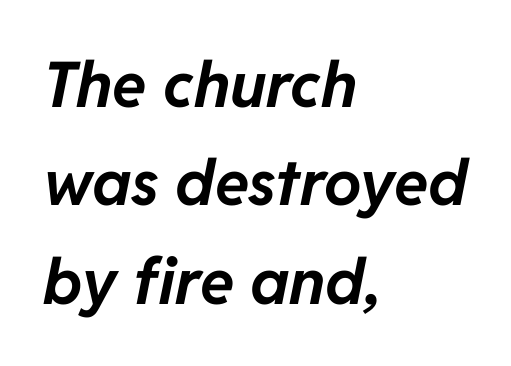
The space directly below the letters is spotless. Reading down the column, the eye jumps a familiar distance to each next line. Short and long lines alike share a common starting point at left. In terms of posture, this sample is oblique.
